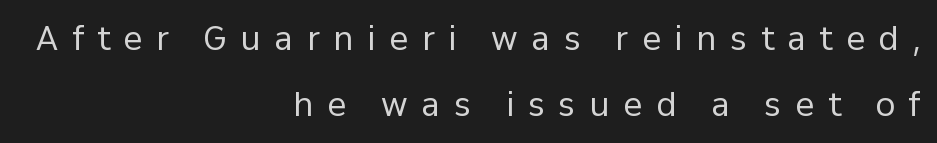
{"serif": "no", "italic": "no", "bold": "no", "weight": "regular", "width": "normal", "stroke_contrast": "low", "x_height": "medium", "monospaced": "no", "underline": "no", "align": "right", "line_spacing": "loose", "line_spacing_ratio": 2.06, "letter_spacing": "wide", "letter_spacing_em": 0.43, "glyph_px": 32}
